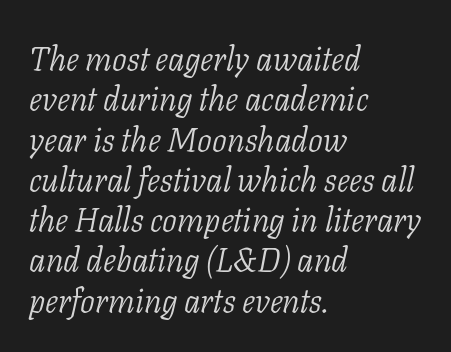
The image shows 33 px light serif type, italic (leaning right); set left-aligned, line spacing 1.22x, normal letter spacing, not underlined; low stroke contrast and a medium x-height.
